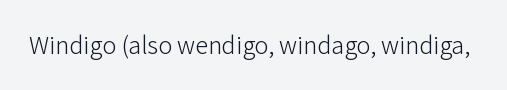
The image shows 26 px text type, upright; set normal letter spacing, not underlined.
